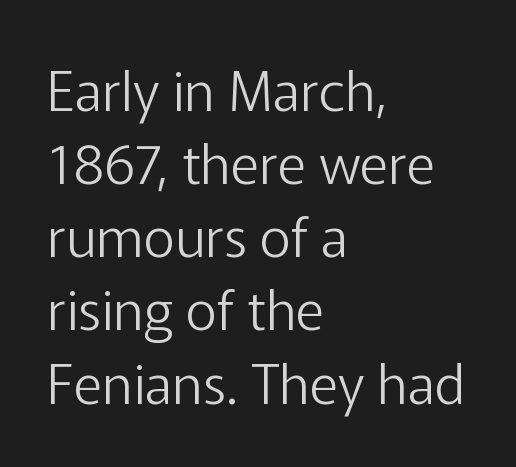
Q: Is the text bold? A: No.
Q: Is the text italic (slanted)? A: No, it is upright.
Q: Is the typeface a serif or a sans-serif typeface? A: Sans-serif.
Q: Is the text underlined? A: No.
Q: How is the paragraph aligned? A: Left-aligned.
Q: Is the spacing between letters normal or unusually wide? A: Normal.
Q: Is the spacing between lines tight, normal or loose? A: Normal.
Q: Width (condensed, normal, or wide)? A: Normal.
Q: Stroke contrast? A: Low.
Q: x-height? A: Medium.
Q: Monospaced? A: No.
